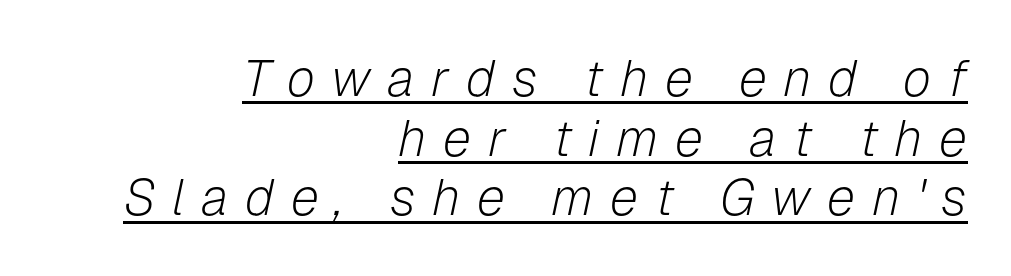
{"italic": "yes", "lean": "right", "slant_degrees": 12, "bold": "no", "weight": "light", "width": "normal", "stroke_contrast": "low", "x_height": "medium", "monospaced": "no", "underline": "yes", "align": "right", "line_spacing_ratio": 1.17, "letter_spacing": "wide", "letter_spacing_em": 0.33, "glyph_px": 51}
